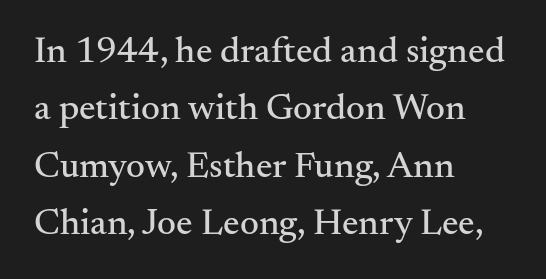
{"serif": "yes", "italic": "no", "width": "normal", "stroke_contrast": "medium", "x_height": "small", "monospaced": "no", "underline": "no", "align": "left", "line_spacing": "normal", "line_spacing_ratio": 1.55, "letter_spacing": "normal", "letter_spacing_em": 0.0, "glyph_px": 37}
